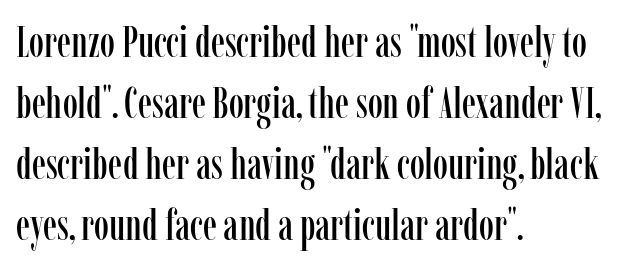
The image shows 43 px condensed serif type, upright; set left-aligned, normal line spacing (1.42x), normal letter spacing, not underlined; low stroke contrast and a medium x-height.
